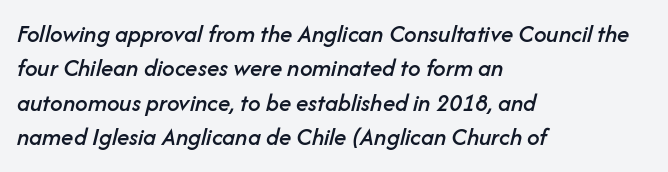
Q: Is the text italic (slanted)? A: Yes, it leans right by about 14 degrees.
Q: Is the text underlined? A: No.
Q: How is the paragraph aligned? A: Left-aligned.
Q: Is the spacing between letters normal or unusually wide? A: Normal.
Q: Is the spacing between lines tight, normal or loose? A: Normal.
